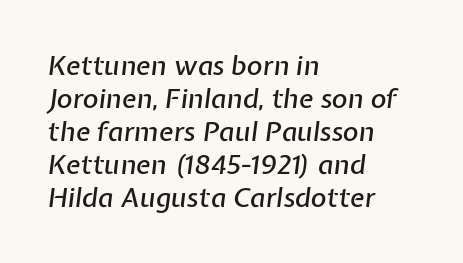
{"italic": "yes", "lean": "right", "slant_degrees": 7, "underline": "no", "align": "left", "line_spacing_ratio": 1.22, "letter_spacing": "normal", "letter_spacing_em": 0.0, "glyph_px": 27}
